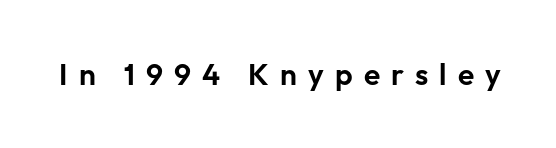
Between one letter and the next there's a generous, obvious gap. This is roman type, the default non-slanted kind. Type without underlining. The characters display no serif detailing; their extremities are plain.
